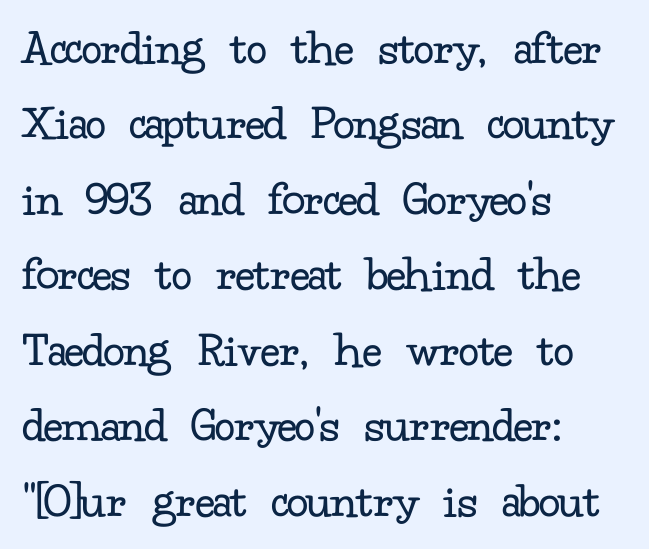
No italicization has been applied; the sample stays upright. Default kerning and tracking; the words read as compact shapes. Type without underlining. Type style note: has serifs. The rag falls on the right side of this text block.
